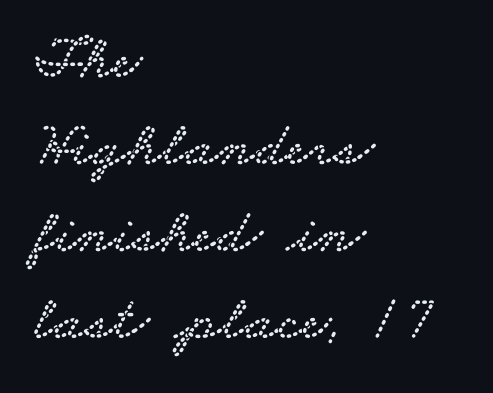
Short note: letters normally spaced. Words float on clear page, feet unadorned. Is there much room between lines? A standard amount, neither cramped nor airy. Looks like regular typesetting: each glyph gets only the width it needs. All the whitespace from short lines collects on the right.
